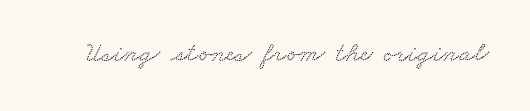
In terms of letterform style, serifs are clearly present. Caption: standard tracking, unaltered. Is this a fixed-width face? No — the glyphs have proportional, varying widths. The area under the type is left untouched.
